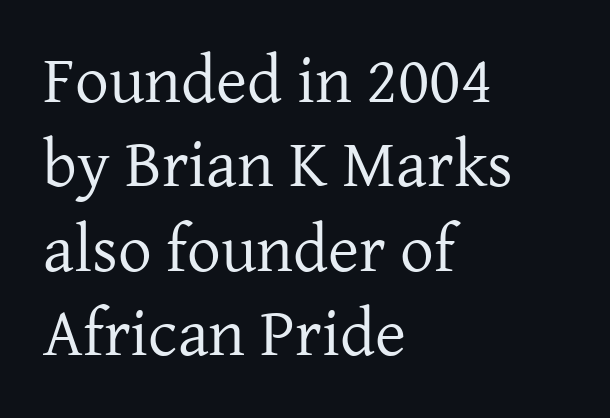
Q: Is the text bold? A: No.
Q: Is the text italic (slanted)? A: No, it is upright.
Q: Is the typeface a serif or a sans-serif typeface? A: Serif.
Q: Is the text underlined? A: No.
Q: How is the paragraph aligned? A: Left-aligned.
Q: Is the spacing between letters normal or unusually wide? A: Normal.
Q: Is the spacing between lines tight, normal or loose? A: Normal.
Q: Width (condensed, normal, or wide)? A: Normal.
Q: Stroke contrast? A: Low.
Q: x-height? A: Medium.
Q: Monospaced? A: No.
